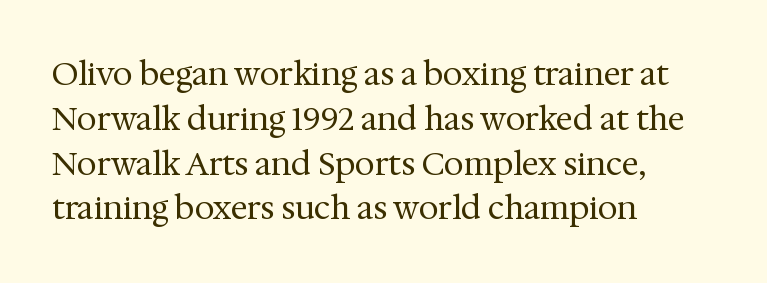
{"serif": "yes", "italic": "no", "bold": "no", "weight": "regular", "width": "normal", "stroke_contrast": "medium", "x_height": "medium", "monospaced": "no", "underline": "no", "align": "left", "line_spacing": "normal", "line_spacing_ratio": 1.4, "letter_spacing": "normal", "letter_spacing_em": 0.0, "glyph_px": 32}
